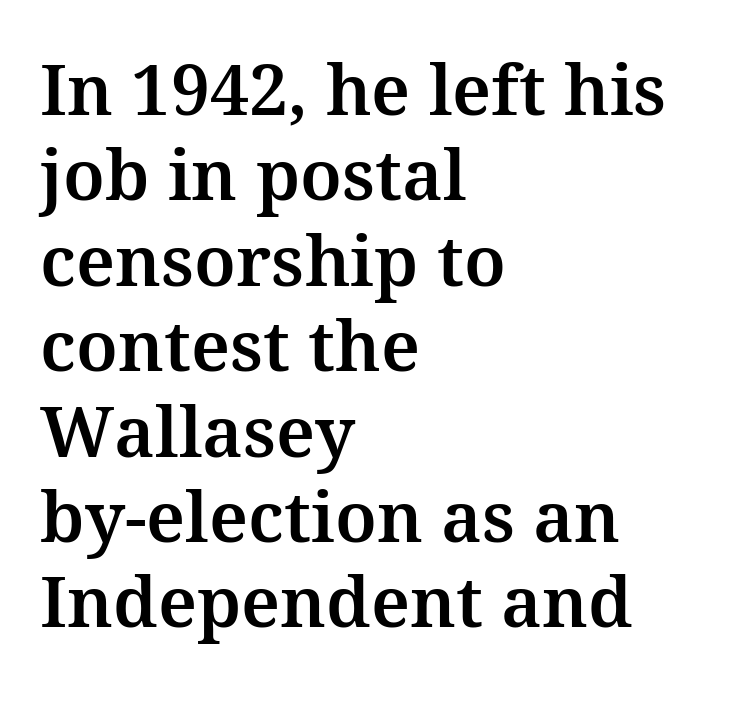
In CSS terms this would be text-align: left. Every stem runs plumb, perpendicular to the baseline. Underlining? Definitely not there. The font family rendered here belongs to the serif group. In terms of letterspacing, this is plain default setting. Proportional: the letters do not fall into vertical columns.
